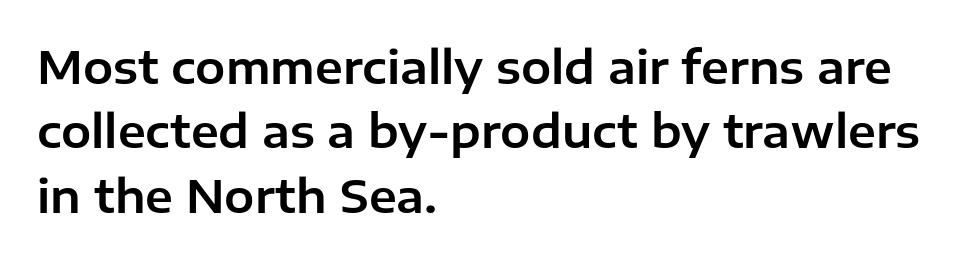
{"serif": "no", "italic": "no", "width": "normal", "stroke_contrast": "low", "x_height": "medium", "monospaced": "no", "underline": "no", "align": "left", "line_spacing": "normal", "line_spacing_ratio": 1.43, "letter_spacing": "normal", "letter_spacing_em": 0.0, "glyph_px": 45}
